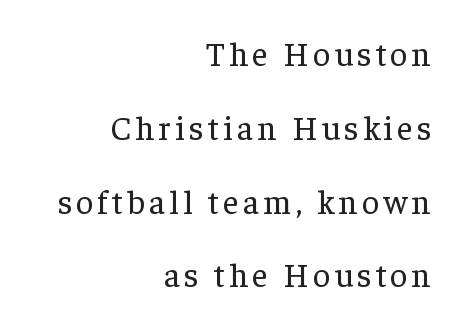
Q: Is the text bold? A: No.
Q: Is the text italic (slanted)? A: No, it is upright.
Q: Is the typeface a serif or a sans-serif typeface? A: Serif.
Q: Is the text underlined? A: No.
Q: How is the paragraph aligned? A: Right-aligned.
Q: Is the spacing between lines tight, normal or loose? A: Loose.
Q: Width (condensed, normal, or wide)? A: Normal.
Q: Stroke contrast? A: Low.
Q: x-height? A: Medium.
Q: Monospaced? A: No.
